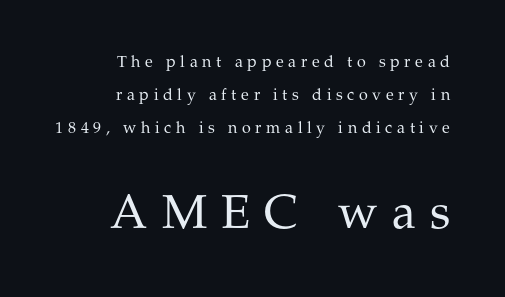
Each line ends at the same right margin while the left side varies. The font sits on the lighter half of the weight spectrum, regular included. Lines of text with bare space underneath. The letters are spread apart with noticeably loose tracking. This is serif lettering, the kind often seen in printed books. Nope, not italic — everything's standing straight.
